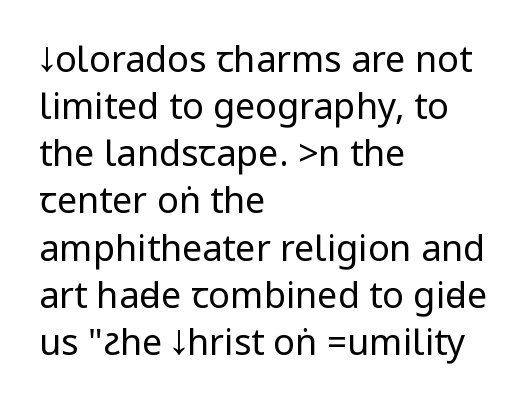
This sample uses plain, unmodified letter spacing. Underline: absent. The text block is weighted toward the left margin, trailing off unevenly rightward. Observe the absence of serifs on each vertical stroke in this sample. This is roman type, the default non-slanted kind. Rows of type keep a routine distance in the vertical direction.
